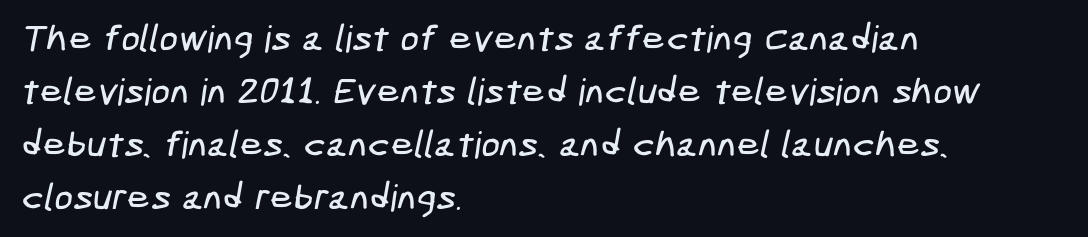
{"serif": "no", "width": "condensed", "stroke_contrast": "low", "x_height": "medium", "underline": "no", "align": "left", "line_spacing": "normal", "line_spacing_ratio": 1.43, "letter_spacing": "normal", "letter_spacing_em": 0.0, "glyph_px": 37}
